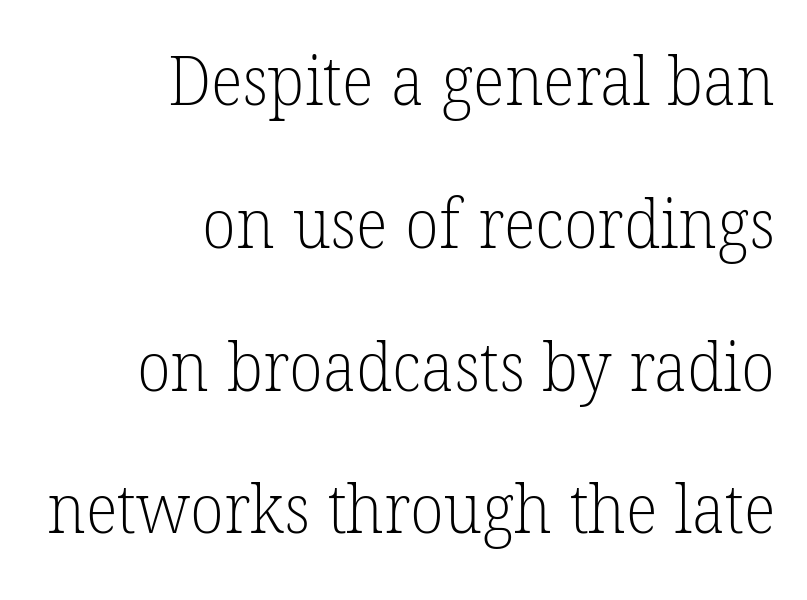
Line endings align vertically; line beginnings do not. Tracking here is standard; glyphs follow each other at the usual distance. Any mark beneath the type? The region is blank. To sum up the face: it has serifs. This block would shrink considerably if given ordinary leading; it's expanded now.
